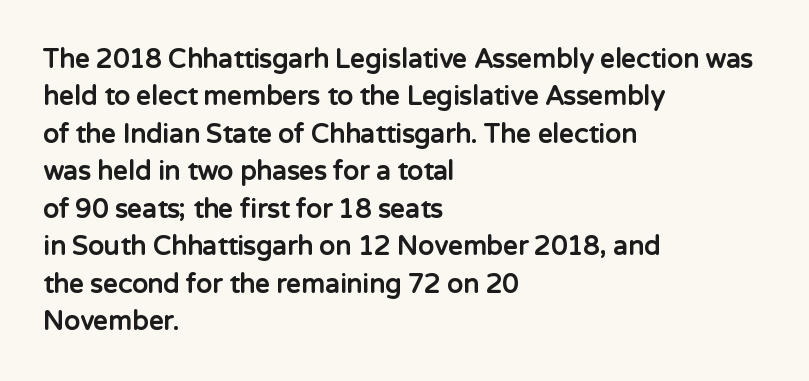
The image shows 26 px bold type, upright; set left-aligned, normal line spacing (1.44x), normal letter spacing, not underlined.
